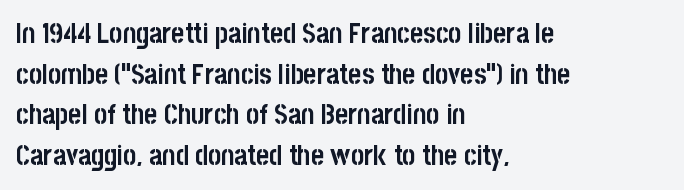
Vertically, the passage feels balanced, rows spaced as you'd expect. The font family rendered here belongs to the sans-serif group. This sample has the flowing, uneven cadence of proportional lettering. What stands out about the letter spacing? Nothing — it is the standard amount.
